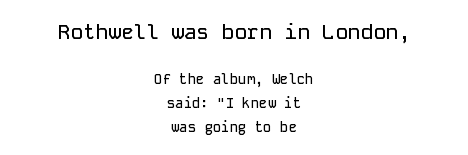
{"italic": "no", "underline": "no", "align": "center", "line_spacing": "normal", "line_spacing_ratio": 1.69, "letter_spacing": "normal", "letter_spacing_em": 0.0, "larger_block": "first", "size_ratio": 1.5, "glyph_px": 21}
